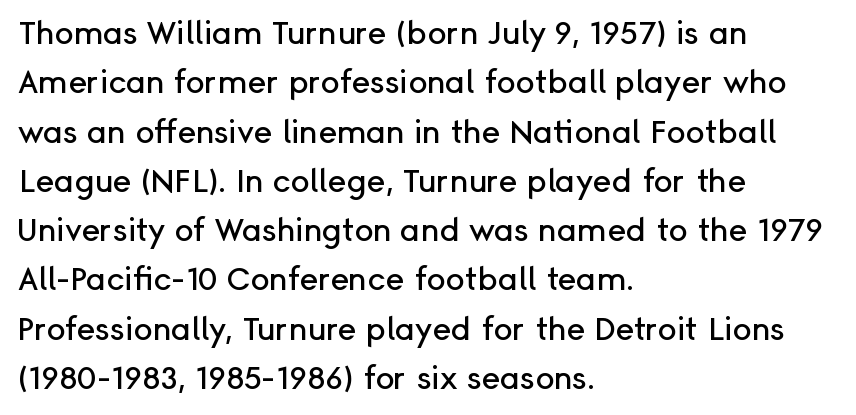
{"serif": "no", "italic": "no", "width": "normal", "stroke_contrast": "low", "x_height": "medium", "monospaced": "no", "underline": "no", "align": "left", "line_spacing": "normal", "line_spacing_ratio": 1.54, "letter_spacing": "normal", "letter_spacing_em": 0.0, "glyph_px": 32}
